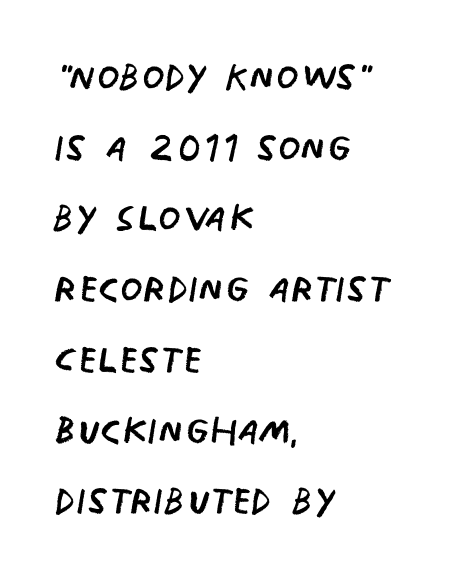
The image shows 52 px regular-weight, condensed sans-serif type; set left-aligned, normal line spacing (1.36x), normal letter spacing, not underlined; low stroke contrast and a large x-height.
